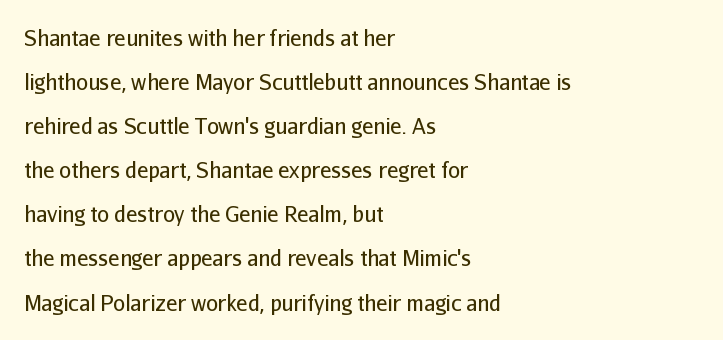
{"italic": "no", "bold": "no", "underline": "no", "align": "left", "line_spacing": "loose", "line_spacing_ratio": 2.1, "letter_spacing": "normal", "letter_spacing_em": 0.0, "glyph_px": 21}
